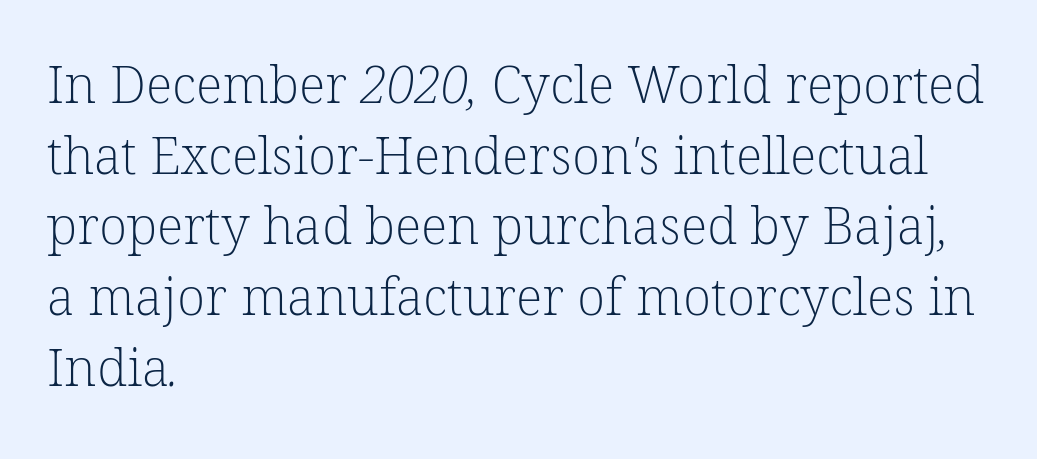
Q: Is the text bold? A: No.
Q: Is the typeface a serif or a sans-serif typeface? A: Serif.
Q: Is the text underlined? A: No.
Q: How is the paragraph aligned? A: Left-aligned.
Q: Is the spacing between letters normal or unusually wide? A: Normal.
Q: Is the spacing between lines tight, normal or loose? A: Normal.
Q: Width (condensed, normal, or wide)? A: Normal.
Q: Stroke contrast? A: Low.
Q: x-height? A: Medium.
Q: Monospaced? A: No.
